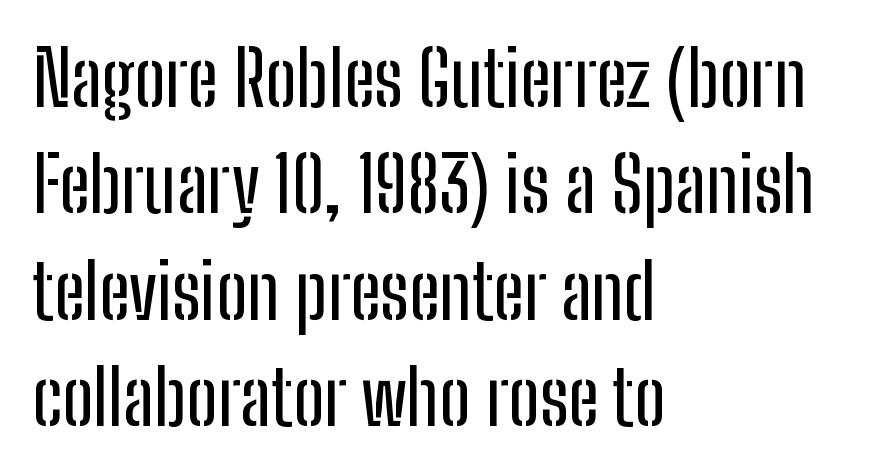
{"serif": "no", "italic": "no", "width": "condensed", "stroke_contrast": "low", "x_height": "medium", "monospaced": "no", "underline": "no", "align": "left", "line_spacing": "normal", "line_spacing_ratio": 1.4, "letter_spacing": "normal", "letter_spacing_em": 0.0, "glyph_px": 76}
